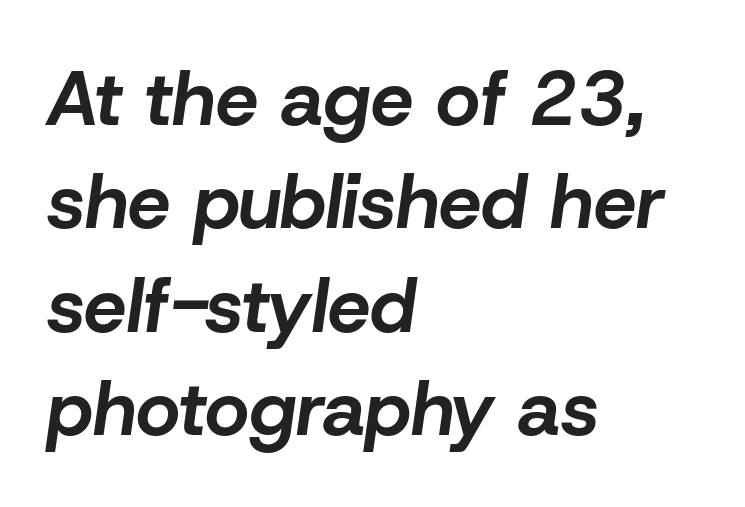
Q: Is the text bold? A: Yes.
Q: Is the text italic (slanted)? A: Yes, it leans right by about 8 degrees.
Q: Is the text underlined? A: No.
Q: How is the paragraph aligned? A: Left-aligned.
Q: Is the spacing between letters normal or unusually wide? A: Normal.
Q: Is the spacing between lines tight, normal or loose? A: Normal.
Q: Width (condensed, normal, or wide)? A: Normal.
Q: Stroke contrast? A: Low.
Q: x-height? A: Medium.
Q: Monospaced? A: No.
